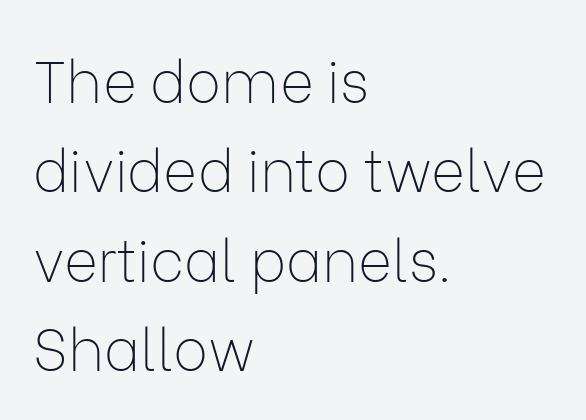
Ascenders rise straight up at ninety degrees. Summary of weight: not heavy and not bold. Horizontal bands of white between lines are of average thickness. Honestly, there is no underline to notice here at all.
